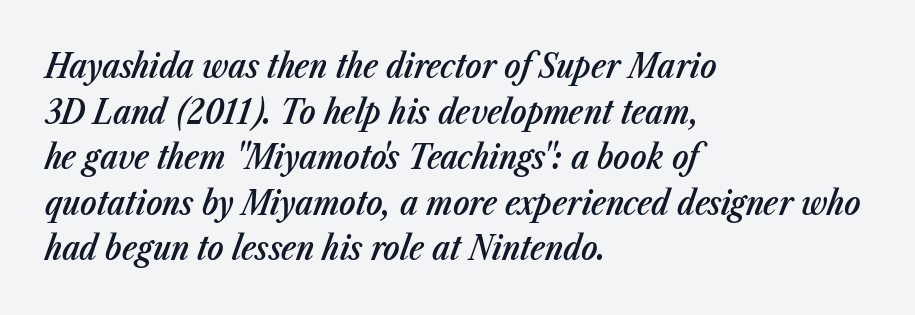
How heavy is the stroke? Medium-heavy — a semibold, shy of bold. Students, note that the glyphs here touch the page at normal intervals. Is this a fixed-width face? No — the glyphs have proportional, varying widths. The gap between lines stays unmarked.
